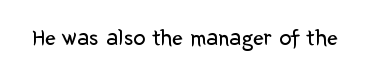
The image shows 24 px text type, upright; set normal letter spacing, not underlined.
